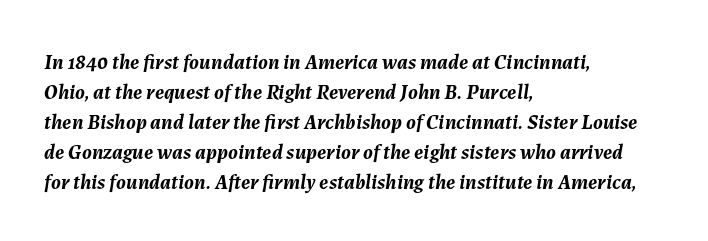
Q: Is the text bold? A: Yes.
Q: Is the text italic (slanted)? A: Yes, it leans right by about 7 degrees.
Q: Is the text underlined? A: No.
Q: How is the paragraph aligned? A: Left-aligned.
Q: Is the spacing between letters normal or unusually wide? A: Normal.
Q: Is the spacing between lines tight, normal or loose? A: Normal.
